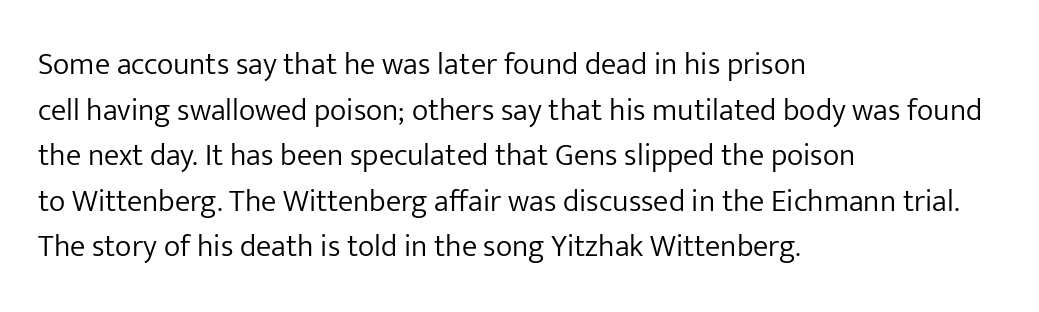
This reads as an unemphasized weight, regular at the heaviest. In CSS terms this would be text-align: left. This rendering leaves character spacing at its baseline value. Vertical spacing — default.
